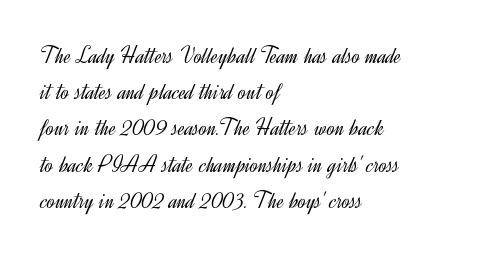
Q: Is the text bold? A: No.
Q: Is the text italic (slanted)? A: Yes.
Q: Is the text underlined? A: No.
Q: How is the paragraph aligned? A: Left-aligned.
Q: Is the spacing between letters normal or unusually wide? A: Normal.
Q: Is the spacing between lines tight, normal or loose? A: Normal.
